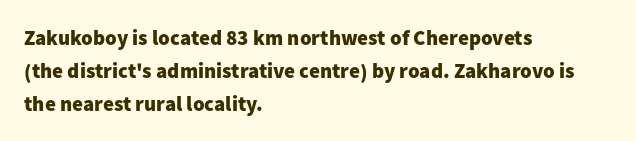
The sample has been set heavy, in full bold. Any mark beneath the type? The region is blank. The ragged edge is on the right, which tells us the setting is flush left. This sample uses plain, unmodified letter spacing. Posture: vertical. Does the leading feel generous? No, just average.
